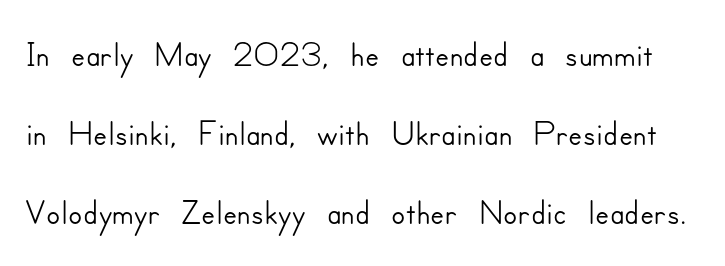
Classification — sans serif. The baseline area is clear. The line-height multiplier appears to be the usual default. The face used here is rendered with its standard letterfit.
